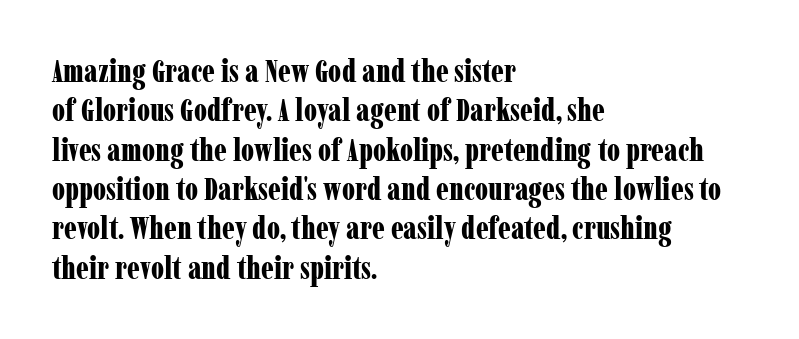
The image shows 31 px bold, condensed serif type, upright; set left-aligned, normal line spacing (1.27x), normal letter spacing, not underlined; low stroke contrast and a medium x-height.
